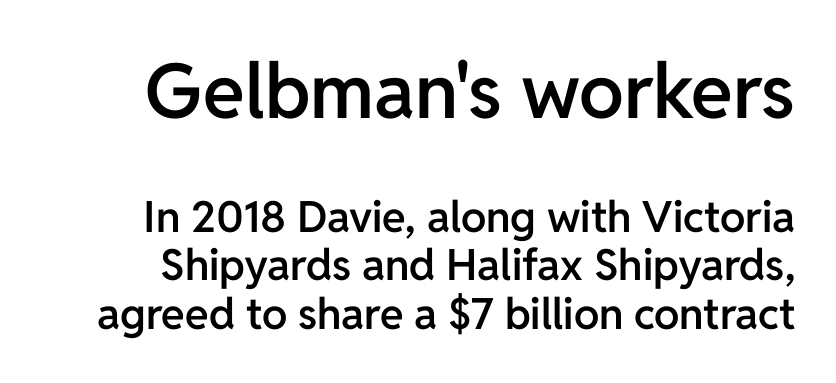
{"serif": "no", "italic": "no", "bold": "semi", "weight": "semibold", "width": "normal", "stroke_contrast": "low", "x_height": "medium", "monospaced": "no", "underline": "no", "line_spacing": "tight", "line_spacing_ratio": 1.13, "letter_spacing": "normal", "letter_spacing_em": 0.0, "larger_block": "first", "size_ratio": 1.77, "glyph_px": 76}
